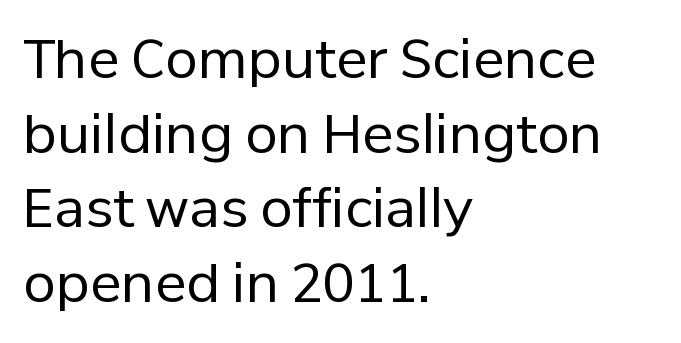
The image shows 53 px regular-weight sans-serif type, upright; set left-aligned, normal line spacing (1.41x), normal letter spacing, not underlined; low stroke contrast and a medium x-height.
